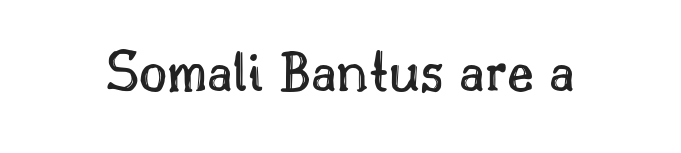
The image shows 61 px text type, upright; set normal letter spacing, not underlined; a small x-height.
